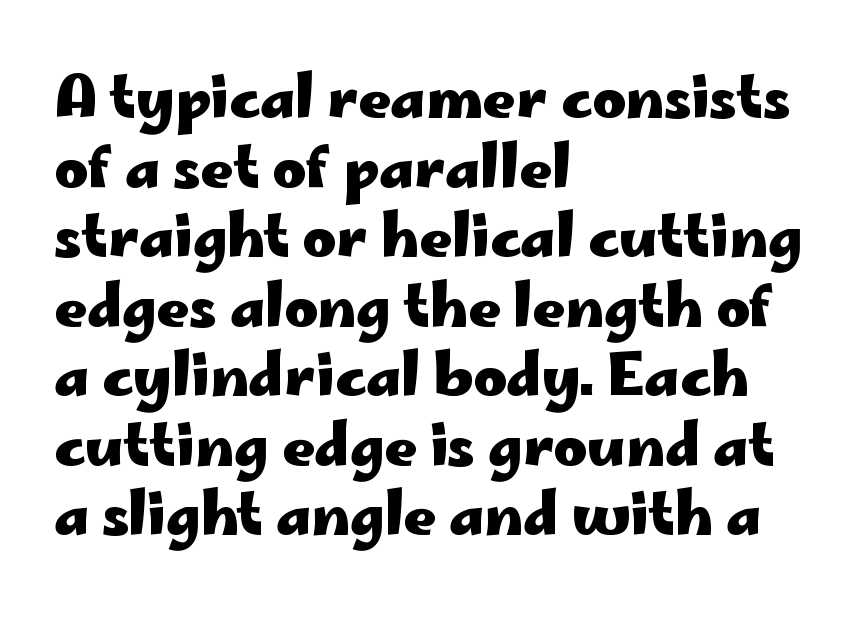
Q: Is the text bold? A: Yes.
Q: Is the text italic (slanted)? A: No, it is upright.
Q: Is the typeface a serif or a sans-serif typeface? A: Sans-serif.
Q: Is the text underlined? A: No.
Q: How is the paragraph aligned? A: Left-aligned.
Q: Is the spacing between letters normal or unusually wide? A: Normal.
Q: Width (condensed, normal, or wide)? A: Wide.
Q: Stroke contrast? A: Low.
Q: x-height? A: Small.
Q: Monospaced? A: No.
